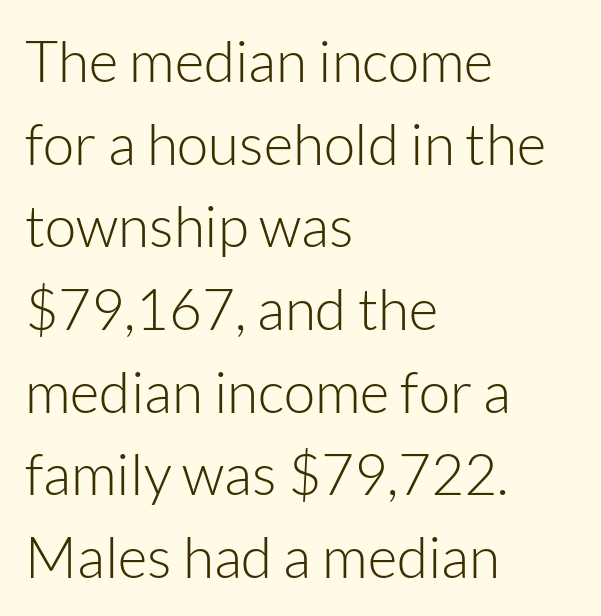
What stands out about the letter spacing? Nothing — it is the standard amount. The type family on display is of the sans-serif kind. Stems here are at most as thick as an everyday book face. In CSS terms this would be text-align: left. A typesetter would call this proportional, since set widths differ per character.
